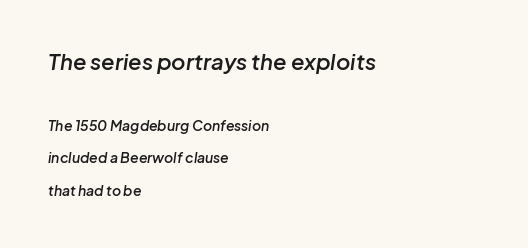
{"italic": "yes", "lean": "right", "slant_degrees": 8, "bold": "semi", "underline": "no", "align": "left", "line_spacing": "loose", "line_spacing_ratio": 2.32, "letter_spacing": "normal", "letter_spacing_em": 0.0, "larger_block": "first", "size_ratio": 1.57, "glyph_px": 22}
